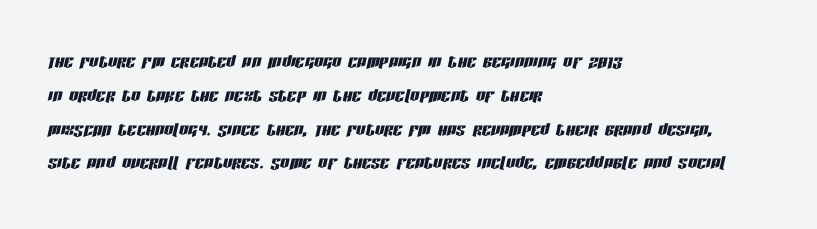
{"italic": "yes", "lean": "right", "slant_degrees": 13, "underline": "no", "align": "left", "line_spacing": "normal", "line_spacing_ratio": 1.47, "letter_spacing": "normal", "letter_spacing_em": 0.0, "glyph_px": 23}
